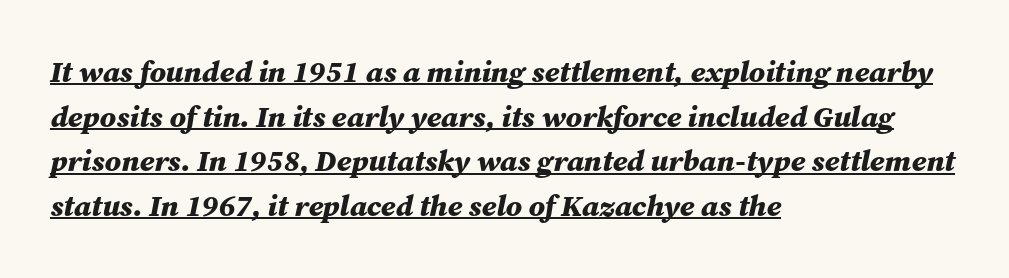
Tracking value appears to be zero — textbook default spacing. Caption: lettering with a line underneath. Is the block centered? No — it sits flush against the left margin. The passage shown is emphatically bold. Notice how descenders clear the ascenders below comfortably — that's standard leading. The rendering uses natural spacing where letterforms have individual widths.
